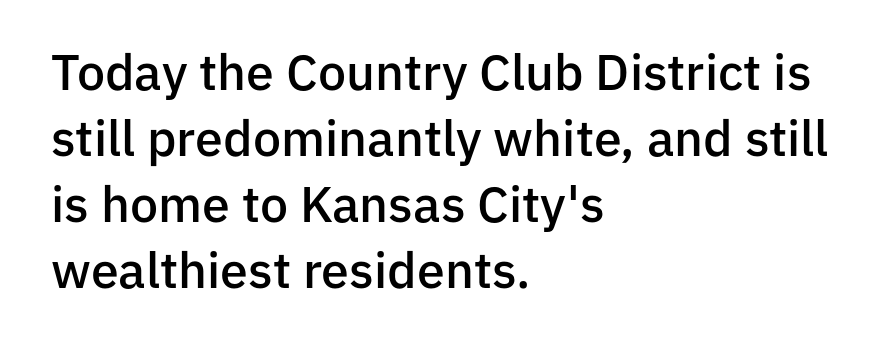
The type family on display is of the sans-serif kind. Check the space under the baseline: it is left empty. Short note: letters normally spaced. Strokes here are thickened, but only to semibold level. All the whitespace from short lines collects on the right. How would I describe the line gaps? Plain and ordinary.
